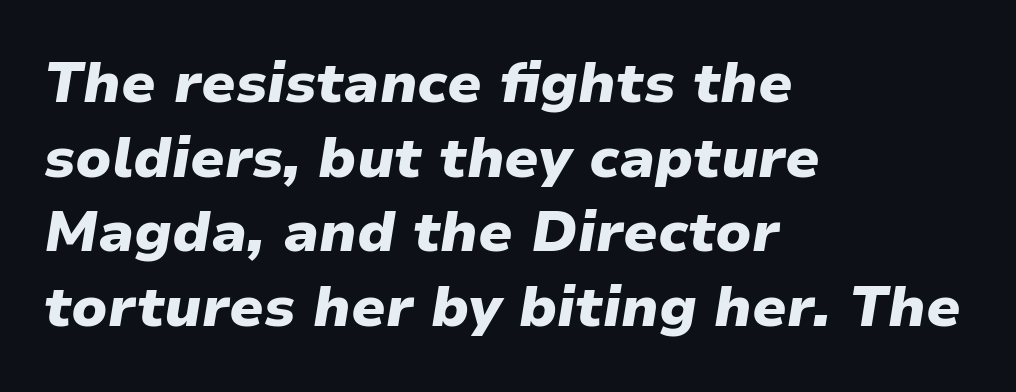
{"italic": "yes", "lean": "right", "slant_degrees": 9, "bold": "yes", "weight": "heavy", "width": "normal", "stroke_contrast": "low", "x_height": "medium", "monospaced": "no", "underline": "no", "align": "left", "line_spacing": "normal", "line_spacing_ratio": 1.31, "letter_spacing": "normal", "letter_spacing_em": 0.0, "glyph_px": 57}
